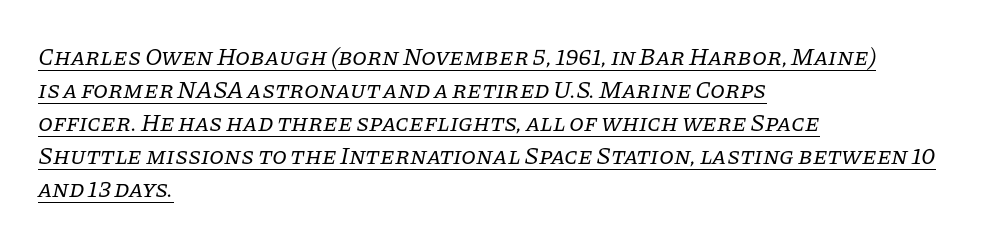
Summary of weight: not heavy and not bold. This rendering leaves character spacing at its baseline value. The face used here appears with an underline applied. Leftover space on each line is placed entirely after the last word. Posture: slanted.
